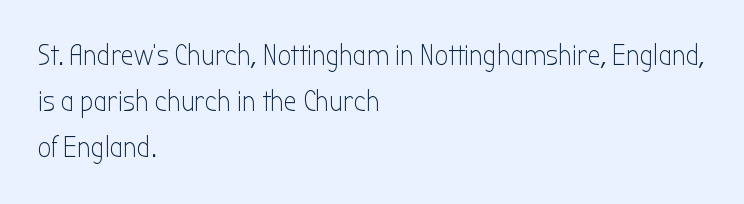
The image shows 29 px light, condensed sans-serif type, upright; set left-aligned, normal line spacing (1.59x), normal letter spacing, not underlined; low stroke contrast and a medium x-height.
